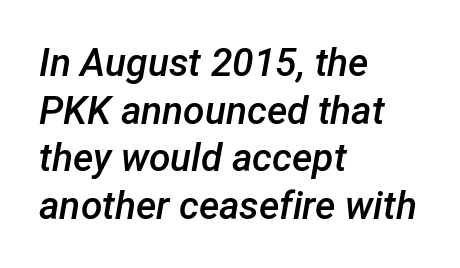
Is this a fixed-width face? No — the glyphs have proportional, varying widths. Leftover space on each line is placed entirely after the last word. Students, note that the glyphs here touch the page at normal intervals. Descenders are the only things crossing below the line.
